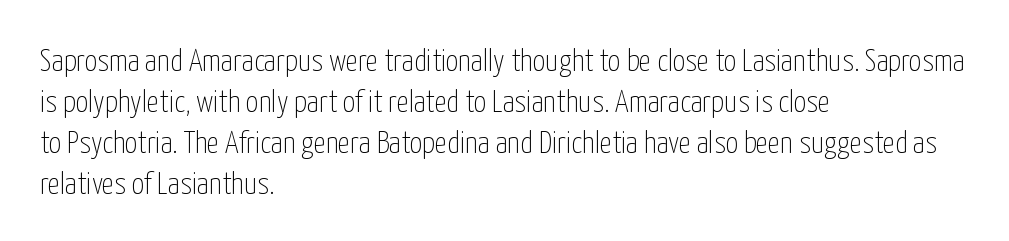
{"serif": "no", "italic": "no", "bold": "no", "weight": "thin", "width": "condensed", "stroke_contrast": "low", "x_height": "medium", "monospaced": "no", "underline": "no", "align": "left", "line_spacing": "normal", "line_spacing_ratio": 1.32, "letter_spacing": "normal", "letter_spacing_em": 0.0, "glyph_px": 31}
